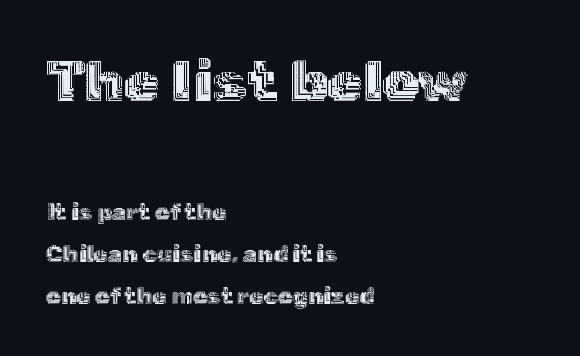
Q: Is the text italic (slanted)? A: No, it is upright.
Q: Is the text underlined? A: No.
Q: How is the paragraph aligned? A: Left-aligned.
Q: Is the spacing between letters normal or unusually wide? A: Normal.
Q: Which block of text is set in a larger size, the first (top) or the second (bottom)? A: The first (top) one.
Q: Width (condensed, normal, or wide)? A: Normal.
Q: x-height? A: Medium.
Q: Monospaced? A: No.
